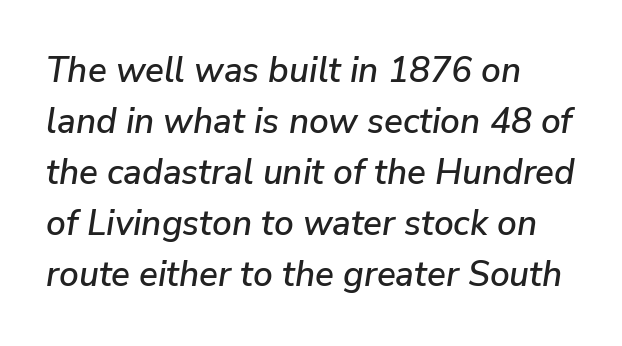
The image shows 35 px text type, italic (leaning right); set left-aligned, normal line spacing (1.46x), normal letter spacing, not underlined; low stroke contrast and a medium x-height.
